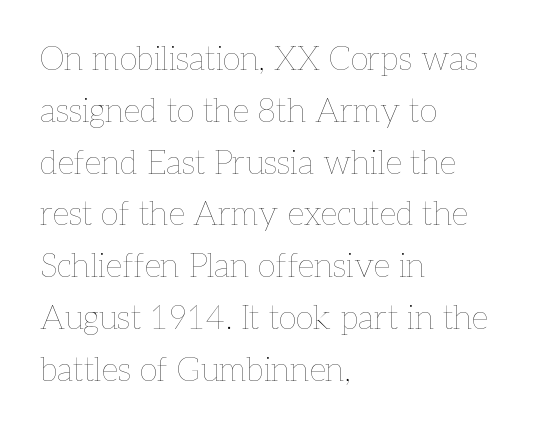
Visually the block forms a straight wall on the left and a jagged coastline on the right. Bold? No — there's no thickening of the strokes. Baseline-to-baseline distance is the conventional proportion of letter height. Short note: letters normally spaced.
